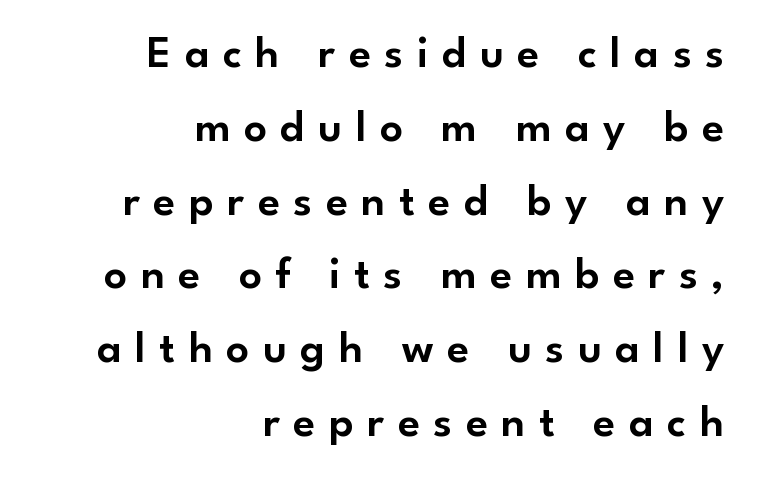
Q: Is the text italic (slanted)? A: No, it is upright.
Q: Is the typeface a serif or a sans-serif typeface? A: Sans-serif.
Q: Is the text underlined? A: No.
Q: How is the paragraph aligned? A: Right-aligned.
Q: Is the spacing between letters normal or unusually wide? A: Unusually wide.
Q: Is the spacing between lines tight, normal or loose? A: Normal.
Q: Width (condensed, normal, or wide)? A: Normal.
Q: Stroke contrast? A: Low.
Q: x-height? A: Small.
Q: Monospaced? A: No.
